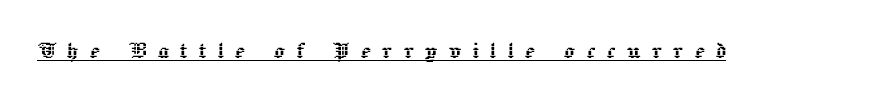
{"italic": "no", "underline": "yes", "letter_spacing": "wide", "letter_spacing_em": 0.41, "glyph_px": 27}
